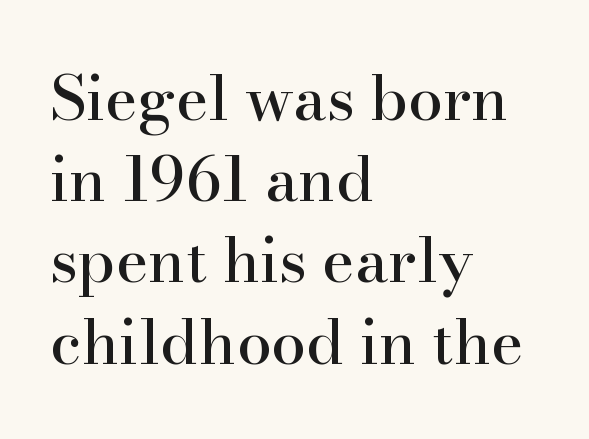
The image shows 62 px serif type, upright; set left-aligned, normal line spacing (1.31x), normal letter spacing, not underlined; high stroke contrast and a small x-height.
